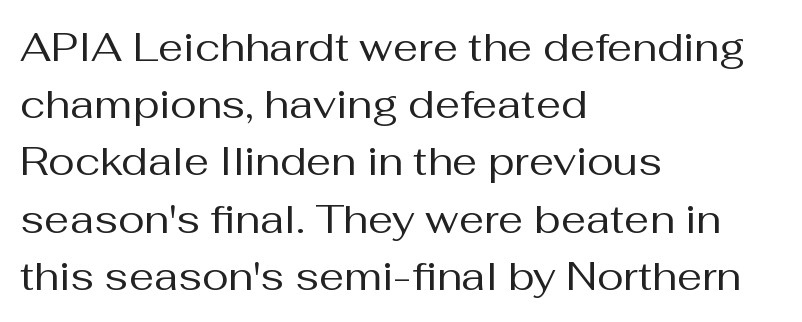
{"serif": "no", "italic": "no", "bold": "no", "weight": "regular", "width": "normal", "stroke_contrast": "medium", "x_height": "medium", "monospaced": "no", "underline": "no", "align": "left", "line_spacing": "normal", "line_spacing_ratio": 1.43, "letter_spacing": "normal", "letter_spacing_em": 0.0, "glyph_px": 40}
